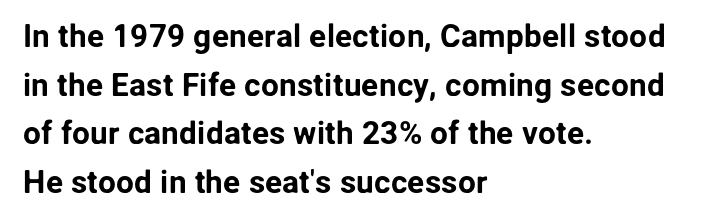
The image shows 32 px sans-serif type, upright; set left-aligned, normal line spacing (1.52x), normal letter spacing, not underlined; low stroke contrast and a medium x-height.
